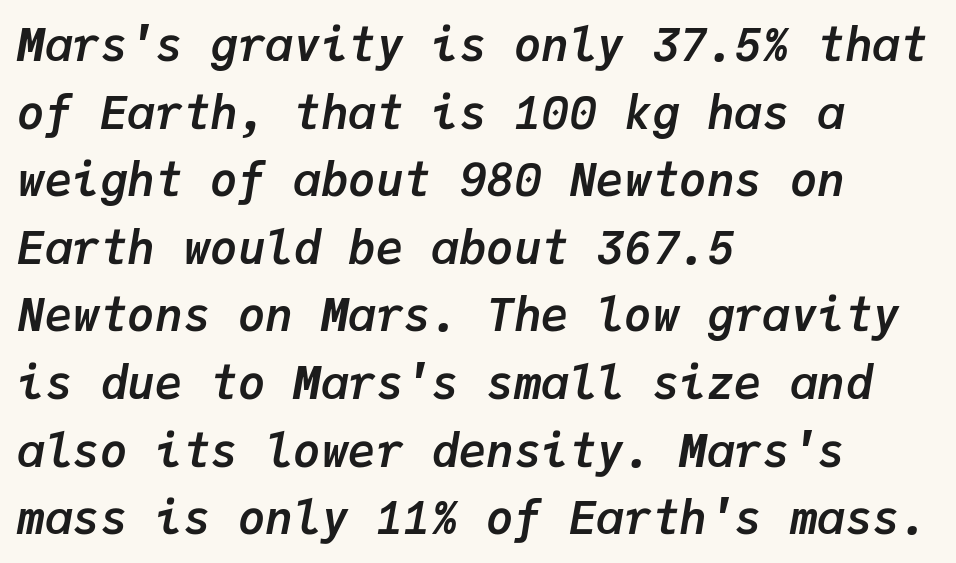
The image shows 46 px semibold type, italic (leaning right), monospaced; set left-aligned, normal line spacing (1.47x), normal letter spacing, not underlined; low stroke contrast and a medium x-height.
